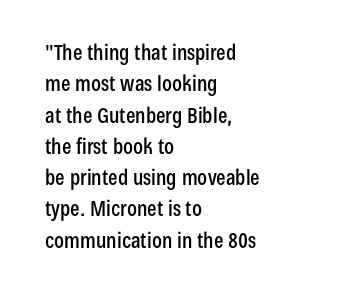
The image shows 21 px text type, upright; set left-aligned, normal line spacing (1.49x), normal letter spacing, not underlined.
